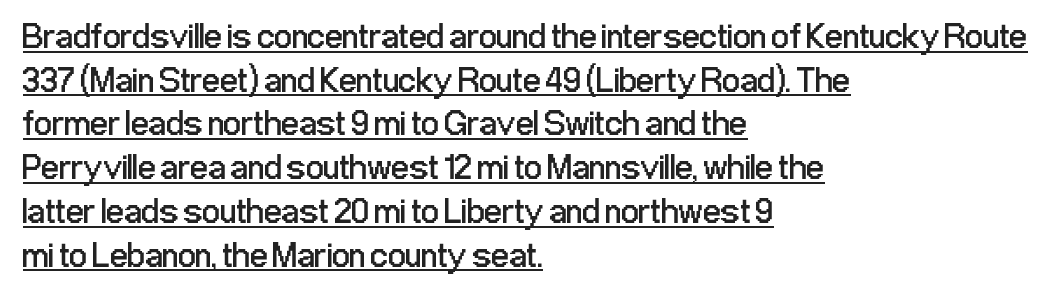
Is the letter spacing exaggerated? No — it looks like the ordinary default. Quick note: interline space is typical. The cut favours lightness, reaching ordinary text weight at its darkest. What kind of face is this? One without serifs — a sans.
